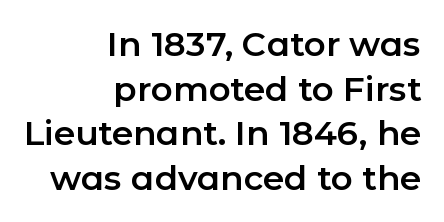
Q: Is the text italic (slanted)? A: No, it is upright.
Q: Is the typeface a serif or a sans-serif typeface? A: Sans-serif.
Q: Is the text underlined? A: No.
Q: How is the paragraph aligned? A: Right-aligned.
Q: Is the spacing between letters normal or unusually wide? A: Normal.
Q: Is the spacing between lines tight, normal or loose? A: Normal.
Q: Width (condensed, normal, or wide)? A: Normal.
Q: Stroke contrast? A: Low.
Q: x-height? A: Medium.
Q: Monospaced? A: No.
